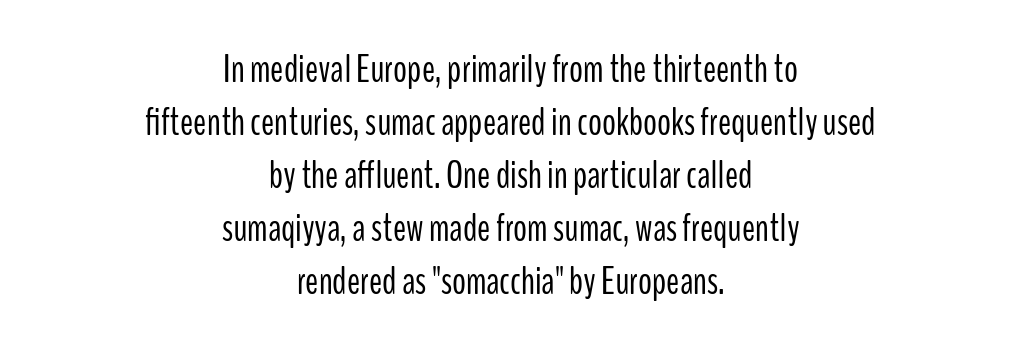
The image shows 39 px light, condensed sans-serif type, upright; set centered, normal line spacing (1.36x), normal letter spacing, not underlined; low stroke contrast and a medium x-height.
